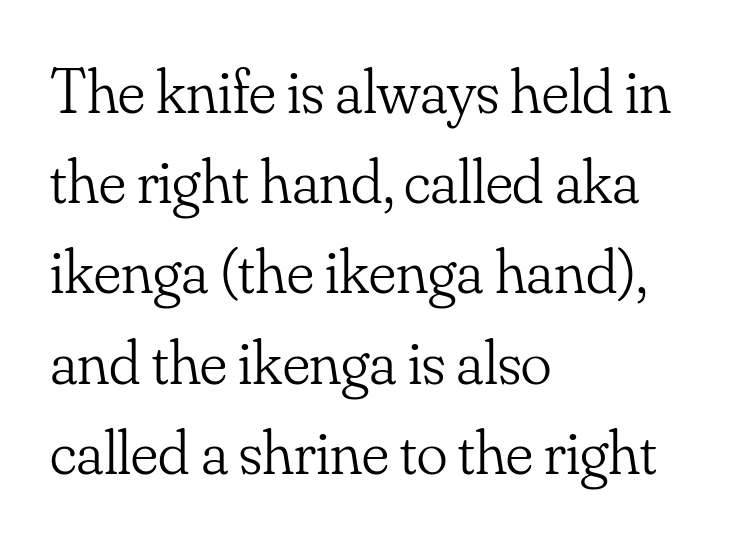
{"serif": "yes", "italic": "no", "bold": "no", "weight": "light", "width": "normal", "stroke_contrast": "low", "x_height": "small", "monospaced": "no", "underline": "no", "align": "left", "line_spacing": "normal", "line_spacing_ratio": 1.41, "letter_spacing": "normal", "letter_spacing_em": 0.0, "glyph_px": 64}
